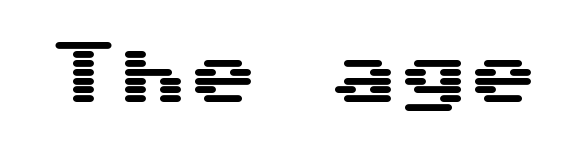
The image shows 70 px wide sans-serif type, upright; set normal letter spacing, not underlined; medium stroke contrast and a medium x-height.
